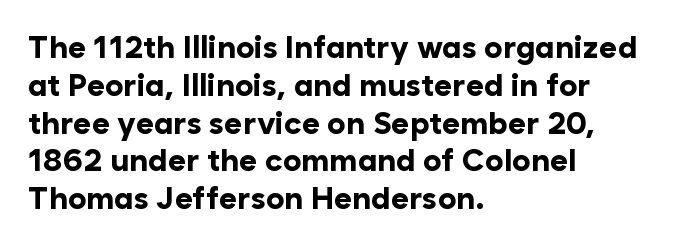
The image shows 31 px bold sans-serif type, upright; set left-aligned, line spacing 1.22x, normal letter spacing, not underlined; low stroke contrast and a medium x-height.
